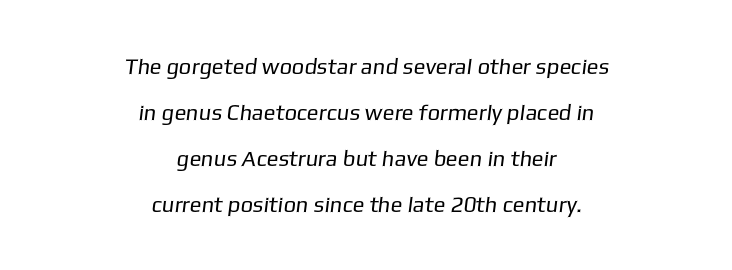
Q: Is the text bold? A: No.
Q: Is the text underlined? A: No.
Q: How is the paragraph aligned? A: Centered.
Q: Is the spacing between letters normal or unusually wide? A: Normal.
Q: Is the spacing between lines tight, normal or loose? A: Loose.
